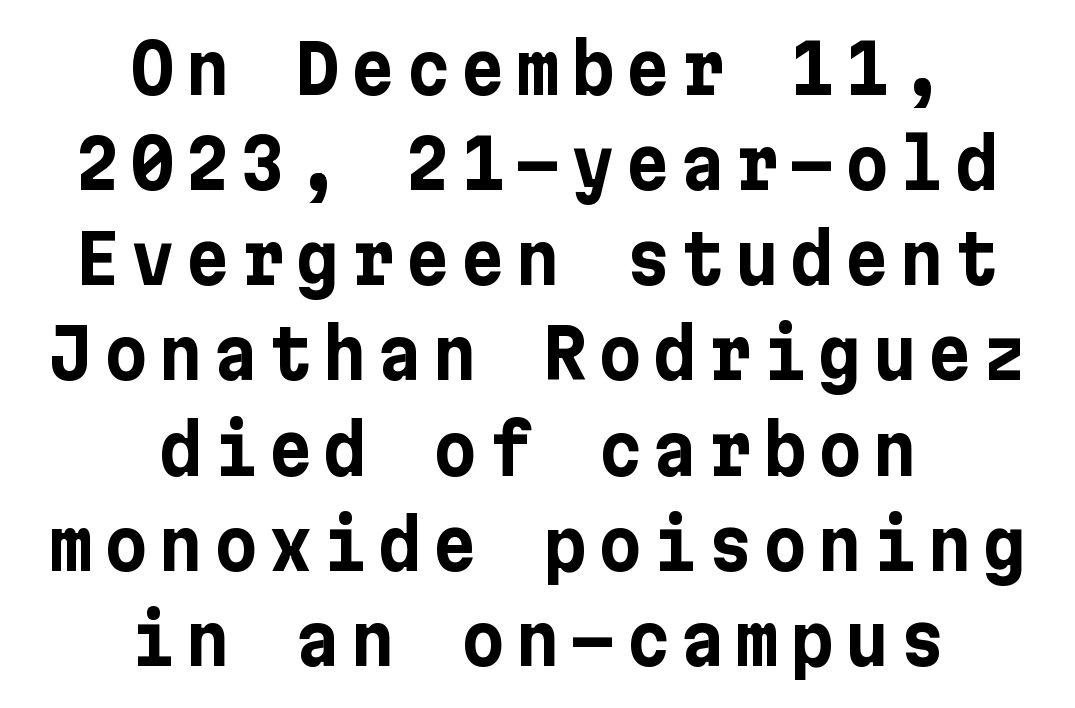
The baseline area is clear. The typography opts for an upright posture over an oblique one. Whoever set this chose a conventional vertical rhythm. Plenty of ink on the page — the face is bold. Short and long lines alike share a common midpoint. The text was rendered using a sans face with plain stroke endings.
